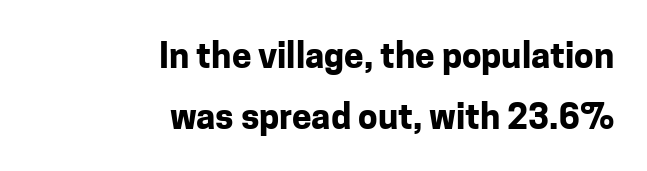
Q: Is the text bold? A: Yes.
Q: Is the text italic (slanted)? A: No, it is upright.
Q: Is the typeface a serif or a sans-serif typeface? A: Sans-serif.
Q: Is the text underlined? A: No.
Q: How is the paragraph aligned? A: Right-aligned.
Q: Is the spacing between letters normal or unusually wide? A: Normal.
Q: Width (condensed, normal, or wide)? A: Normal.
Q: Stroke contrast? A: Low.
Q: x-height? A: Medium.
Q: Monospaced? A: No.
